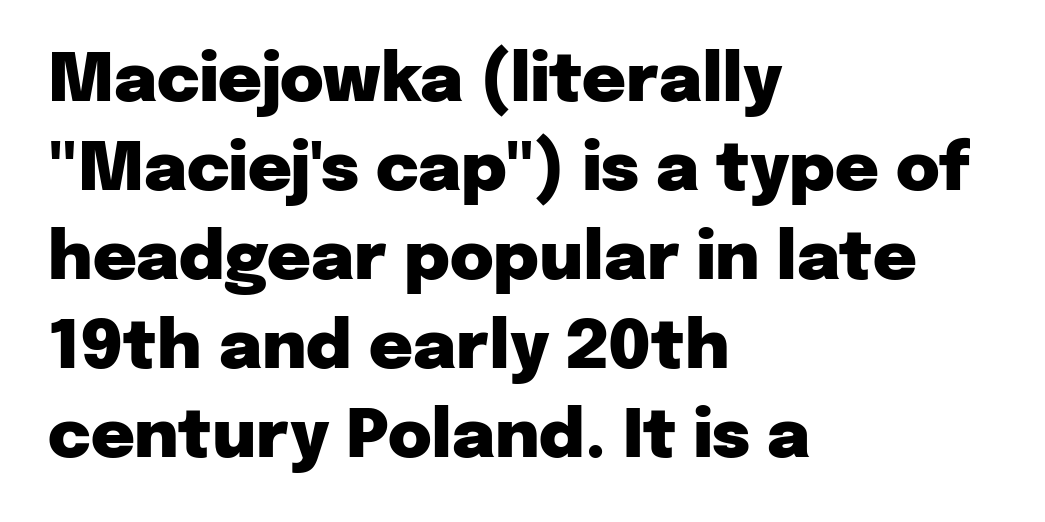
The image shows 67 px heavy sans-serif type, upright; set left-aligned, normal line spacing (1.33x), normal letter spacing, not underlined; low stroke contrast and a medium x-height.
